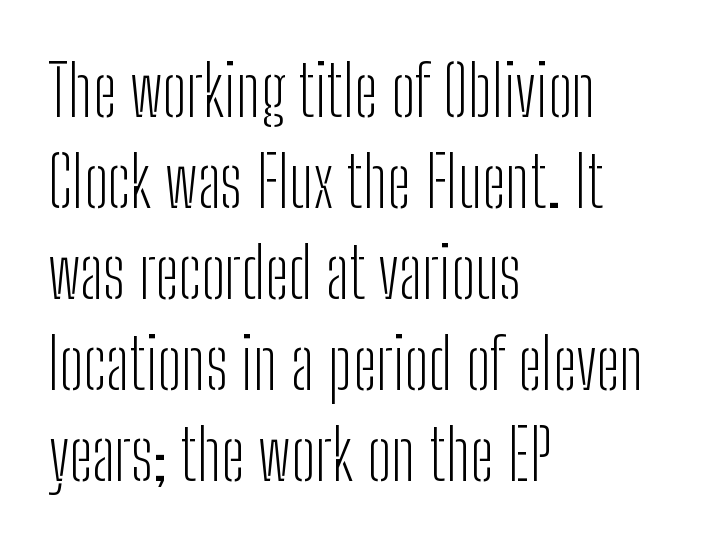
{"serif": "no", "italic": "no", "bold": "no", "weight": "light", "width": "condensed", "stroke_contrast": "low", "x_height": "medium", "monospaced": "no", "underline": "no", "align": "left", "line_spacing": "normal", "line_spacing_ratio": 1.3, "letter_spacing": "normal", "letter_spacing_em": 0.0, "glyph_px": 70}
